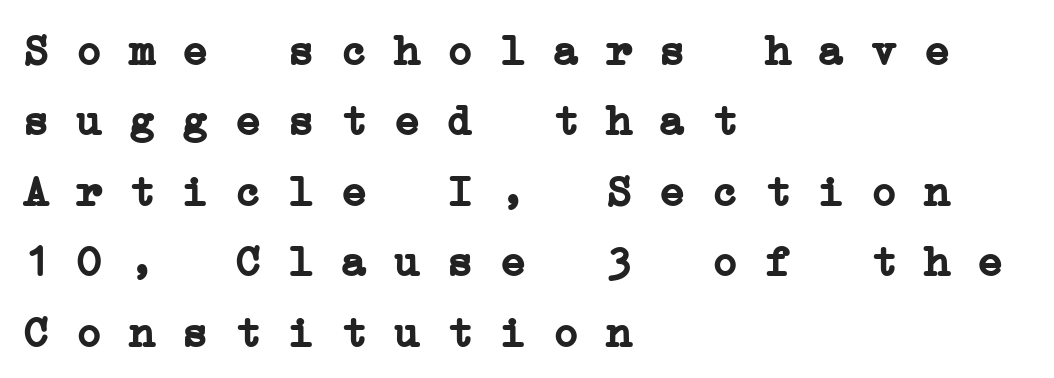
Q: Is the text bold? A: Yes.
Q: Is the typeface a serif or a sans-serif typeface? A: Serif.
Q: Is the text underlined? A: No.
Q: How is the paragraph aligned? A: Left-aligned.
Q: Is the spacing between letters normal or unusually wide? A: Normal.
Q: Is the spacing between lines tight, normal or loose? A: Normal.
Q: Width (condensed, normal, or wide)? A: Wide.
Q: Stroke contrast? A: Low.
Q: x-height? A: Medium.
Q: Monospaced? A: Yes.
